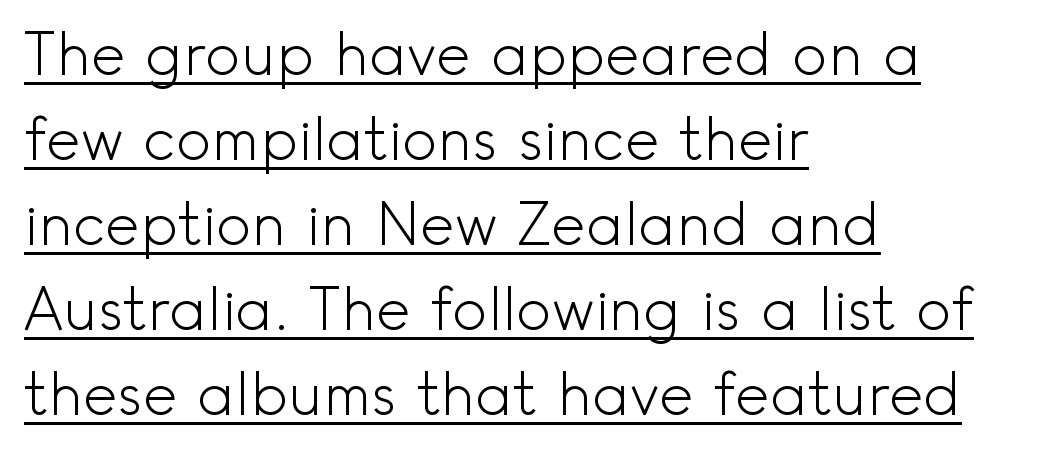
{"serif": "no", "italic": "no", "bold": "no", "weight": "light", "width": "normal", "x_height": "small", "monospaced": "no", "underline": "yes", "align": "left", "line_spacing": "normal", "line_spacing_ratio": 1.44, "letter_spacing": "normal", "letter_spacing_em": 0.0, "glyph_px": 59}
